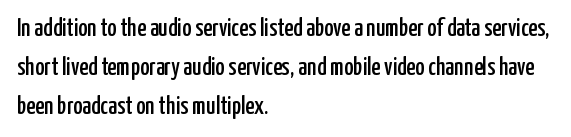
The foot of each line stays bare and open. Upright lettering throughout. Characters follow at the spacing the type designer built in. Line spacing here is normal.
